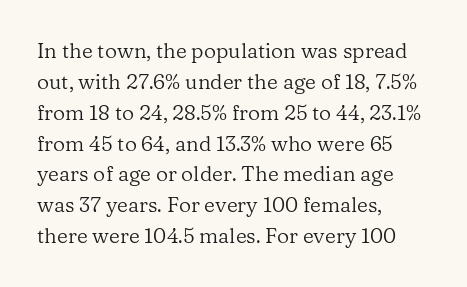
Q: Is the text bold? A: No.
Q: Is the text italic (slanted)? A: No, it is upright.
Q: Is the text underlined? A: No.
Q: How is the paragraph aligned? A: Left-aligned.
Q: Is the spacing between letters normal or unusually wide? A: Normal.
Q: Is the spacing between lines tight, normal or loose? A: Normal.
